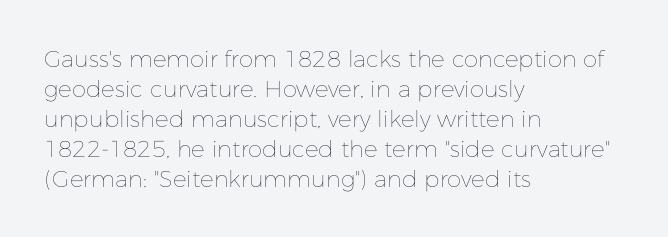
The image shows 23 px text type, upright; set left-aligned, normal line spacing (1.3x), normal letter spacing, not underlined.
